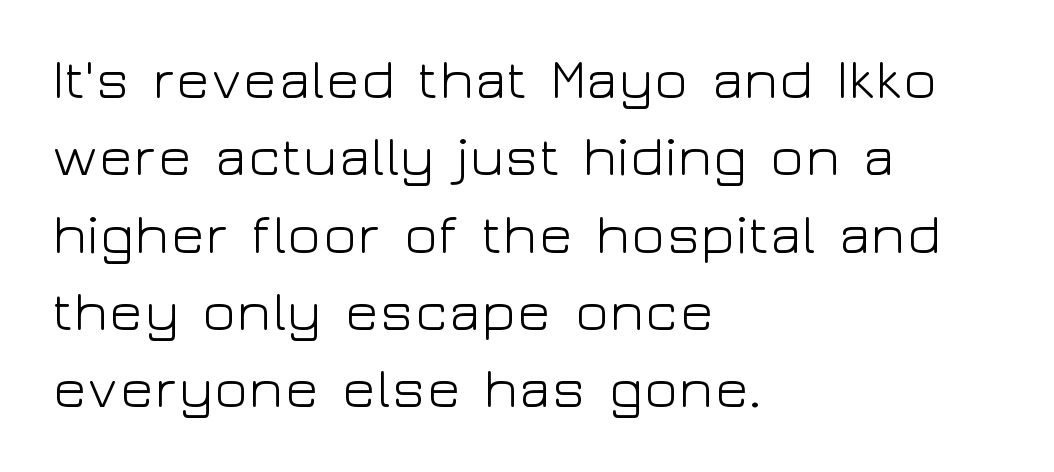
{"serif": "no", "italic": "no", "bold": "no", "weight": "light", "width": "wide", "stroke_contrast": "low", "x_height": "medium", "monospaced": "no", "underline": "no", "align": "left", "line_spacing": "normal", "line_spacing_ratio": 1.38, "letter_spacing": "normal", "letter_spacing_em": 0.0, "glyph_px": 56}
